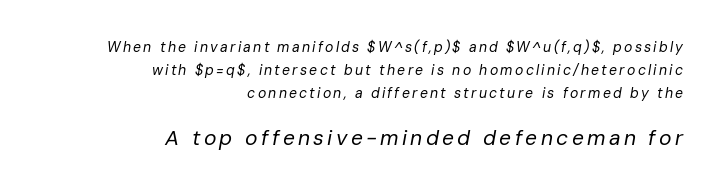
{"italic": "yes", "lean": "right", "slant_degrees": 10, "bold": "no", "underline": "no", "align": "right", "line_spacing": "normal", "line_spacing_ratio": 1.65, "larger_block": "second", "size_ratio": 1.5, "glyph_px": 21}
